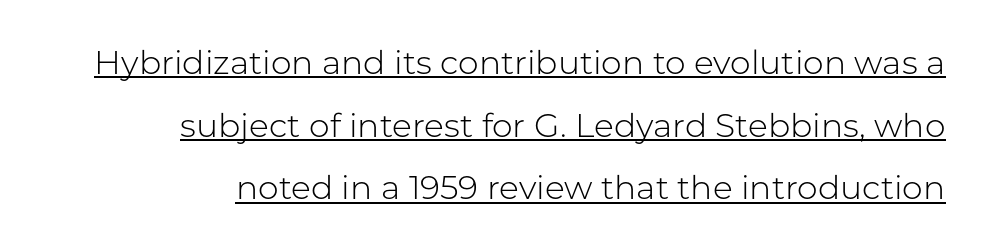
Vertical spacing — loose. If you drew a ruler down the right edge, every line would touch it. Nothing heavy about these letters — not bold at all. A typesetter would label this face a sans. The sample's only ornament is a line tracing under the words.
